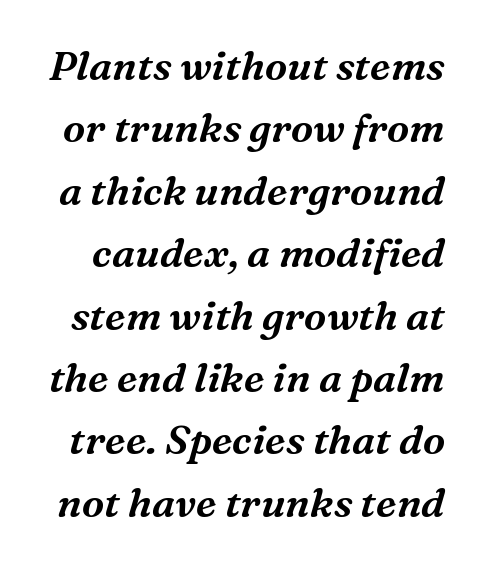
The image shows 40 px serif type, italic (leaning right); set normal line spacing (1.56x), normal letter spacing, not underlined; medium stroke contrast and a medium x-height.
